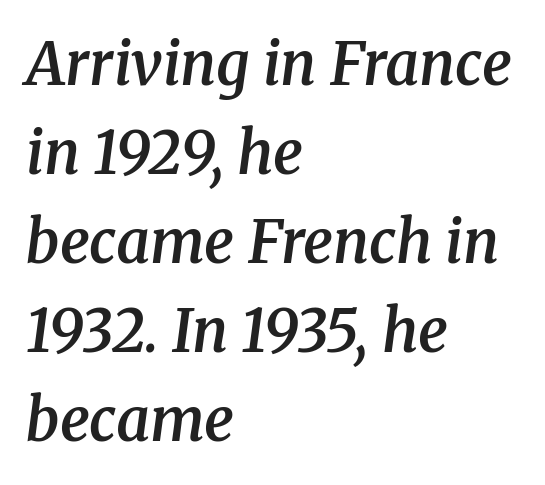
{"serif": "yes", "italic": "yes", "lean": "right", "slant_degrees": 8, "bold": "semi", "weight": "semibold", "width": "normal", "stroke_contrast": "medium", "x_height": "medium", "monospaced": "no", "underline": "no", "align": "left", "line_spacing": "normal", "line_spacing_ratio": 1.51, "letter_spacing": "normal", "letter_spacing_em": 0.0, "glyph_px": 59}
